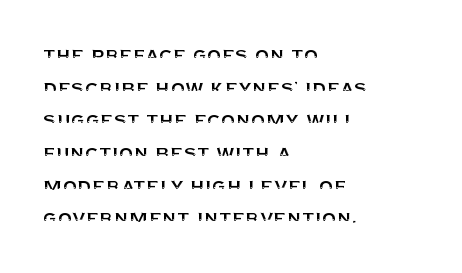
Q: Is the text italic (slanted)? A: No, it is upright.
Q: Is the text underlined? A: No.
Q: How is the paragraph aligned? A: Left-aligned.
Q: Is the spacing between letters normal or unusually wide? A: Normal.
Q: Is the spacing between lines tight, normal or loose? A: Normal.
